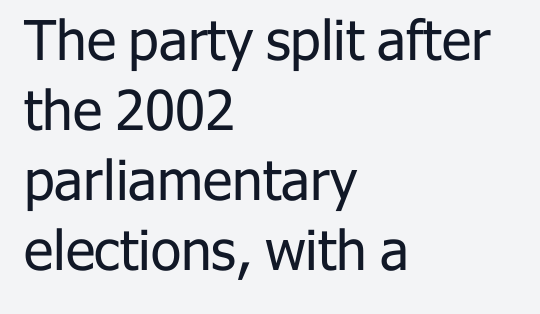
{"serif": "no", "italic": "no", "bold": "no", "weight": "regular", "width": "normal", "stroke_contrast": "low", "x_height": "medium", "monospaced": "no", "underline": "no", "align": "left", "line_spacing": "normal", "line_spacing_ratio": 1.27, "letter_spacing": "normal", "letter_spacing_em": 0.0, "glyph_px": 55}
